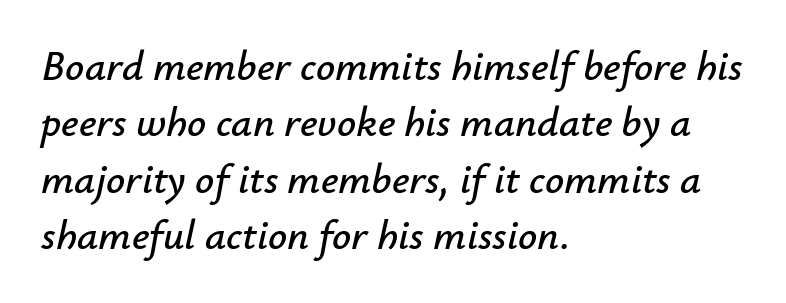
{"italic": "yes", "lean": "right", "slant_degrees": 12, "width": "normal", "stroke_contrast": "low", "x_height": "small", "monospaced": "no", "underline": "no", "align": "left", "line_spacing": "normal", "line_spacing_ratio": 1.34, "letter_spacing": "normal", "letter_spacing_em": 0.0, "glyph_px": 42}
